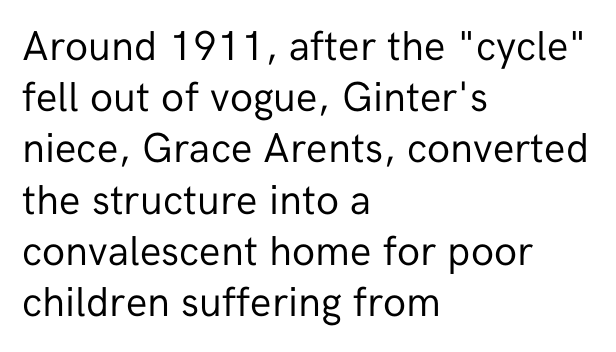
How are the letters spaced? Ordinarily, with no added tracking. This rendering uses left alignment, leaving the right contour irregular. The type family on display is of the sans-serif kind. Clear beneath every line of the passage. Is this a fixed-width face? No — the glyphs have proportional, varying widths.
